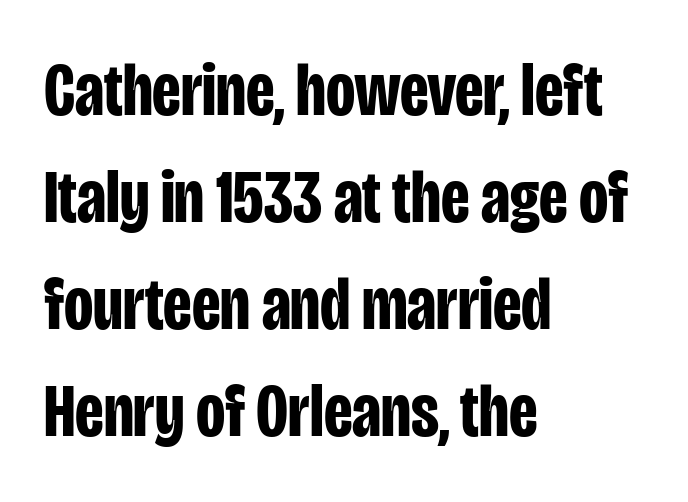
{"serif": "no", "italic": "no", "bold": "yes", "weight": "bold", "width": "condensed", "stroke_contrast": "low", "x_height": "large", "monospaced": "no", "underline": "no", "align": "left", "line_spacing": "normal", "line_spacing_ratio": 1.41, "letter_spacing": "normal", "letter_spacing_em": 0.0, "glyph_px": 76}
